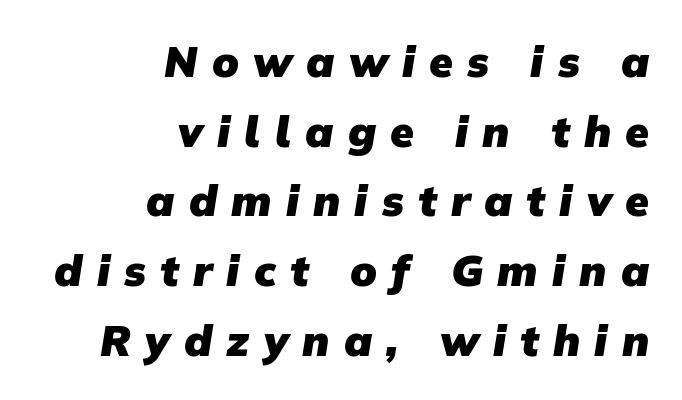
Students, note that the glyphs here are deliberately spaced far apart. The rendering uses a moderate line-height, typical for paragraphs. The face used here is proportionally spaced, like ordinary book or web type. A dark, heavy texture on the line: the type is bold. The face used here is a sans, in the tradition of grotesques and geometrics.
